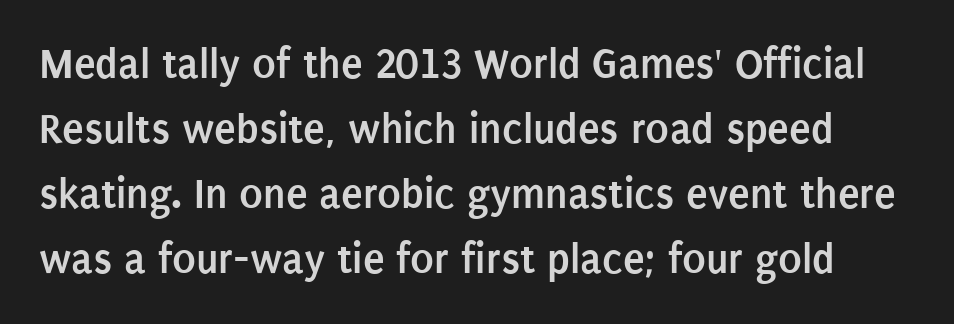
Tall strokes in this sample are plumb rather than angled. Strokes here are thick enough to call this a true bold. You can tell from the bare stems that sans-serif type was used. The type is set solid horizontally, with unmodified tracking. Is this a fixed-width face? No — the glyphs have proportional, varying widths.
